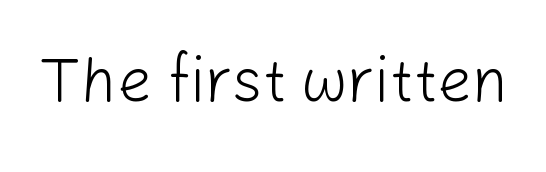
The image shows 61 px light sans-serif type, upright; set normal letter spacing, not underlined; low stroke contrast and a medium x-height.
